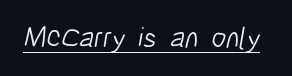
{"serif": "no", "bold": "no", "weight": "light", "width": "condensed", "stroke_contrast": "low", "x_height": "medium", "monospaced": "no", "underline": "yes", "letter_spacing": "normal", "letter_spacing_em": 0.0, "glyph_px": 29}
